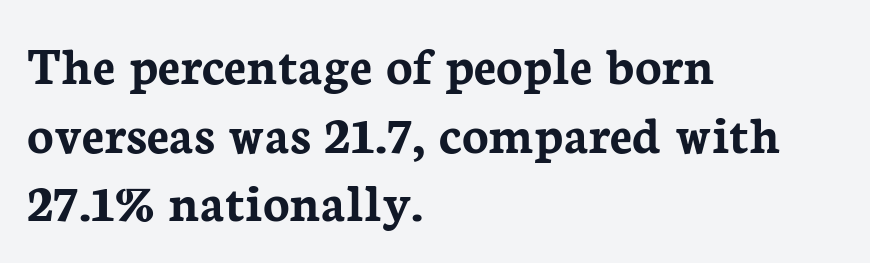
{"serif": "yes", "italic": "no", "bold": "yes", "weight": "semibold", "width": "normal", "stroke_contrast": "low", "x_height": "medium", "monospaced": "no", "underline": "no", "align": "left", "line_spacing": "normal", "line_spacing_ratio": 1.25, "letter_spacing": "normal", "letter_spacing_em": 0.0, "glyph_px": 55}
